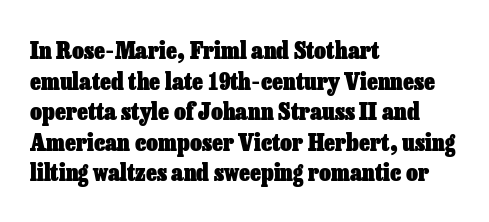
Q: Is the text bold? A: Yes.
Q: Is the text italic (slanted)? A: No, it is upright.
Q: Is the text underlined? A: No.
Q: How is the paragraph aligned? A: Left-aligned.
Q: Is the spacing between letters normal or unusually wide? A: Normal.
Q: Is the spacing between lines tight, normal or loose? A: Normal.
